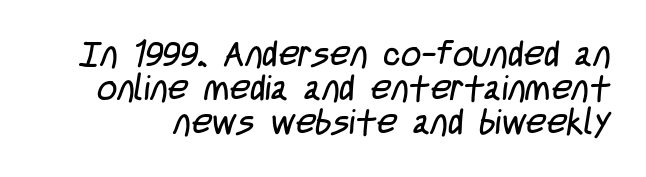
Q: Is the text bold? A: No.
Q: Is the typeface a serif or a sans-serif typeface? A: Sans-serif.
Q: Is the text underlined? A: No.
Q: Is the spacing between letters normal or unusually wide? A: Normal.
Q: Is the spacing between lines tight, normal or loose? A: Tight.
Q: Width (condensed, normal, or wide)? A: Condensed.
Q: Stroke contrast? A: Low.
Q: x-height? A: Large.
Q: Monospaced? A: No.
